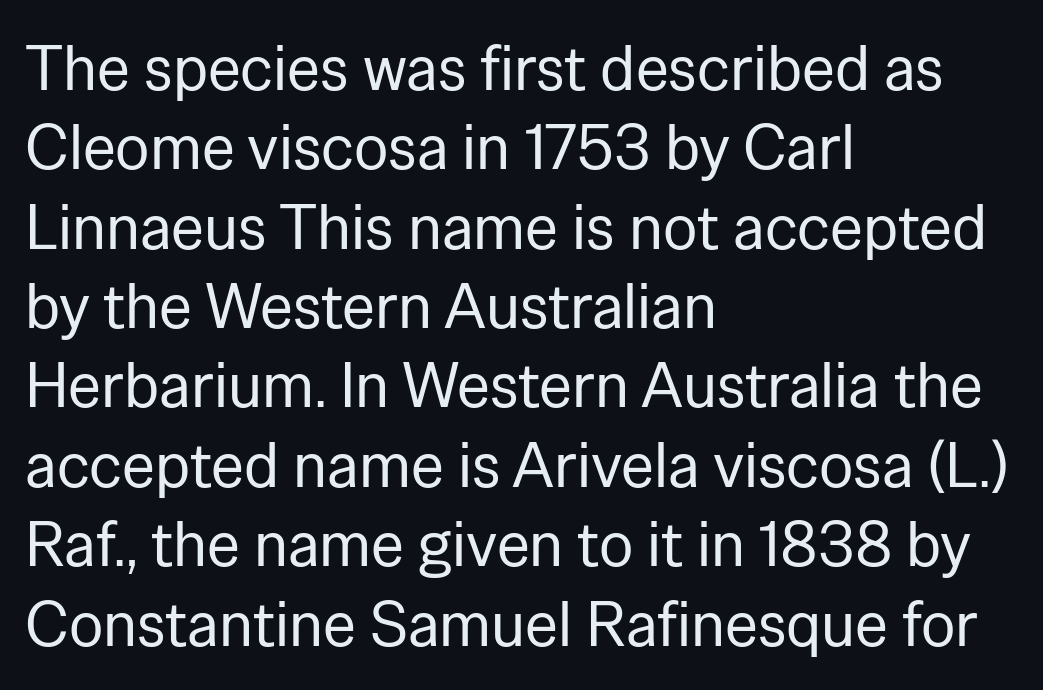
The image shows 64 px regular-weight sans-serif type, upright; set left-aligned, line spacing 1.24x, normal letter spacing, not underlined; low stroke contrast and a medium x-height.
